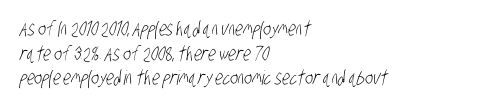
The rendering keeps characters at their native spacing. Visually the block forms a straight wall on the left and a jagged coastline on the right. The space directly below the letters is spotless. Stems and bowls with no extra thickness — not bold.
